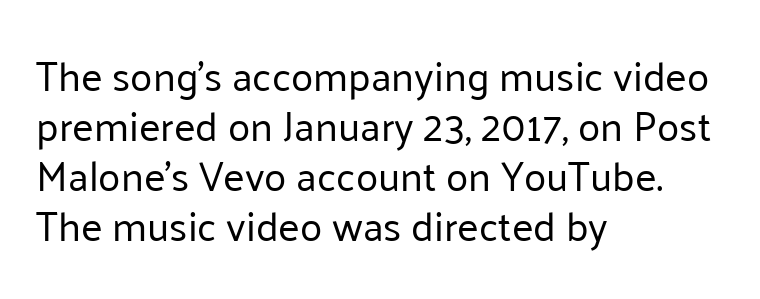
Stroke terminals: plain, sans-serif. Unlike italic type, these characters show no tilt at all. Weight class: somewhere from thin through regular. Character widths vary here, with narrow letters taking less room than wide ones.
